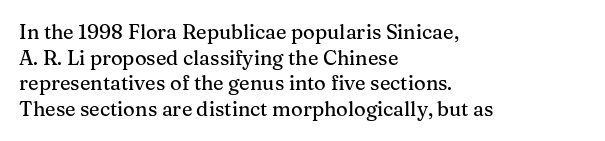
The image shows 20 px text type, upright; set left-aligned, normal line spacing (1.28x), normal letter spacing, not underlined.
